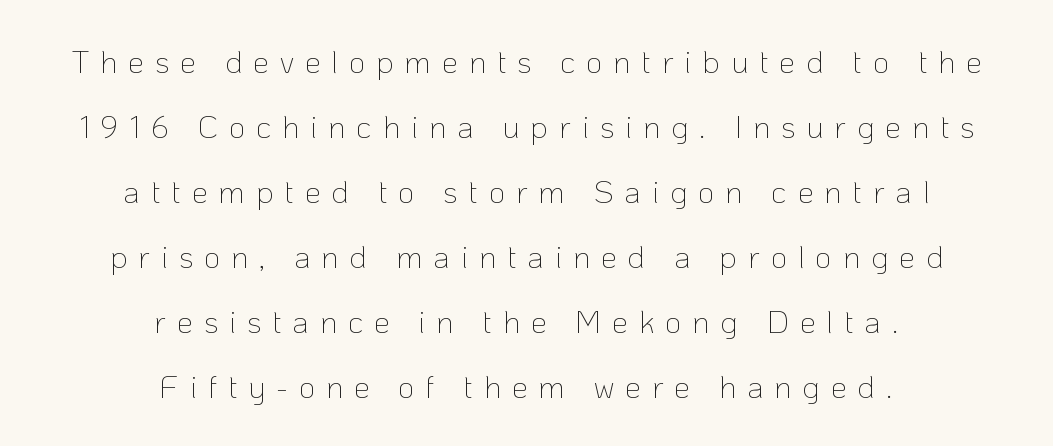
{"serif": "no", "italic": "no", "bold": "no", "weight": "thin", "width": "normal", "stroke_contrast": "low", "x_height": "medium", "monospaced": "no", "underline": "no", "align": "center", "line_spacing": "loose", "line_spacing_ratio": 2.03, "letter_spacing": "wide", "letter_spacing_em": 0.34, "glyph_px": 32}
